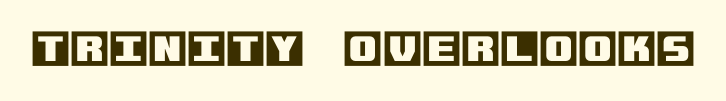
The image shows 40 px text type, upright; set normal letter spacing, not underlined; a large x-height.
